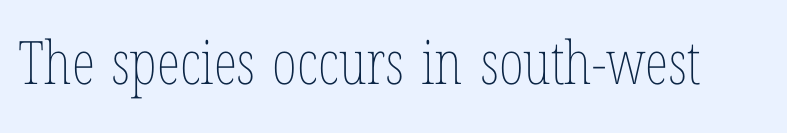
The image shows 60 px thin, condensed type, upright; set normal letter spacing, not underlined; low stroke contrast and a medium x-height.
